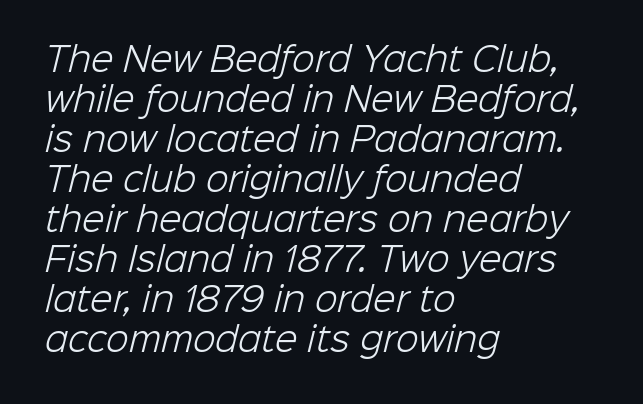
Each letter's strokes conclude bluntly, with no projecting serifs. The setting favours the left margin, as ordinary paragraphs usually do. Here the designer chose a conventional face with non-uniform glyph widths. A typesetter would call this zero additional tracking. Heaviness? Minimal to ordinary, like unemphasized prose. Type without underlining.
